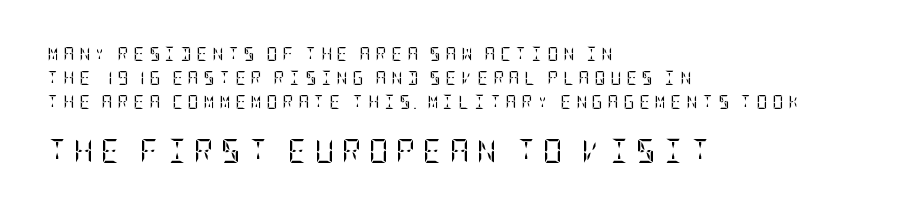
In this sample the second text group is rendered at the bigger scale. This is not heavy type; no bold has been used. Posture: straight, roman, zero tilt. Compared with typical body copy, the letter spacing here is much looser.
